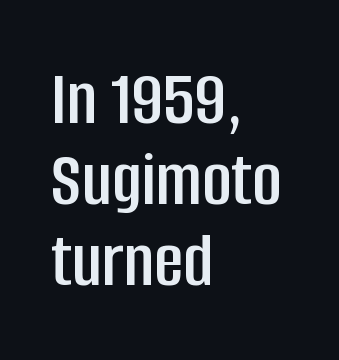
The image shows 80 px condensed sans-serif type, upright; set left-aligned, tight line spacing (1.01x), normal letter spacing, not underlined; low stroke contrast and a large x-height.
